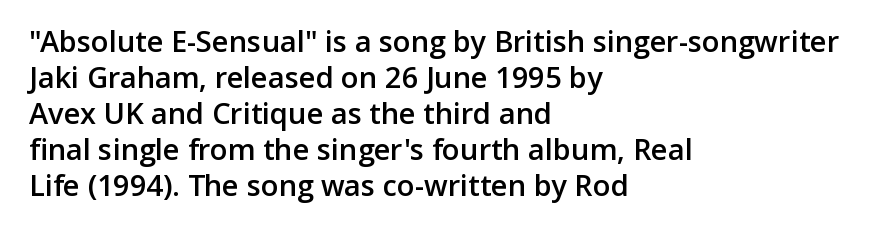
In terms of weight, the rendering is demibold, just under bold. A classic flush-left, rag-right setting is used for this passage. You can tell from the bare stems that sans-serif type was used. Designer's note — italics off, roman on. Each letter keeps its own natural width here, so spacing adapts to shape.
